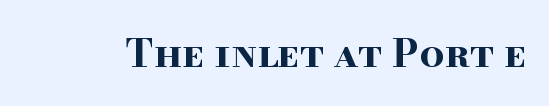
Q: Is the text bold? A: Yes.
Q: Is the text italic (slanted)? A: No, it is upright.
Q: Is the typeface a serif or a sans-serif typeface? A: Serif.
Q: Is the text underlined? A: No.
Q: Is the spacing between letters normal or unusually wide? A: Normal.
Q: Width (condensed, normal, or wide)? A: Wide.
Q: Stroke contrast? A: High.
Q: x-height? A: Small.
Q: Monospaced? A: No.
